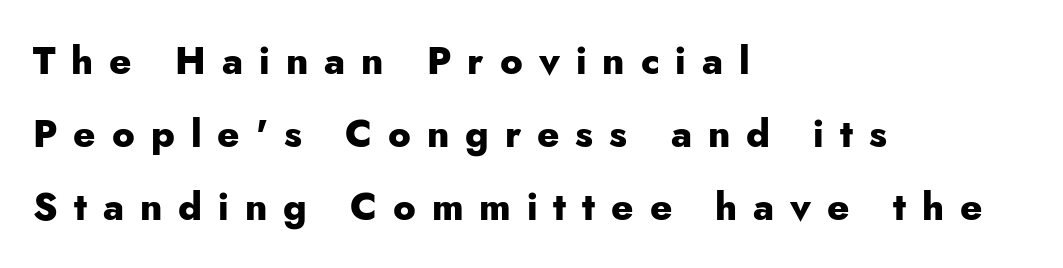
Q: Is the text bold? A: Yes.
Q: Is the text italic (slanted)? A: No, it is upright.
Q: Is the typeface a serif or a sans-serif typeface? A: Sans-serif.
Q: Is the text underlined? A: No.
Q: How is the paragraph aligned? A: Left-aligned.
Q: Is the spacing between letters normal or unusually wide? A: Unusually wide.
Q: Is the spacing between lines tight, normal or loose? A: Loose.
Q: Width (condensed, normal, or wide)? A: Normal.
Q: Stroke contrast? A: Low.
Q: x-height? A: Small.
Q: Monospaced? A: No.
